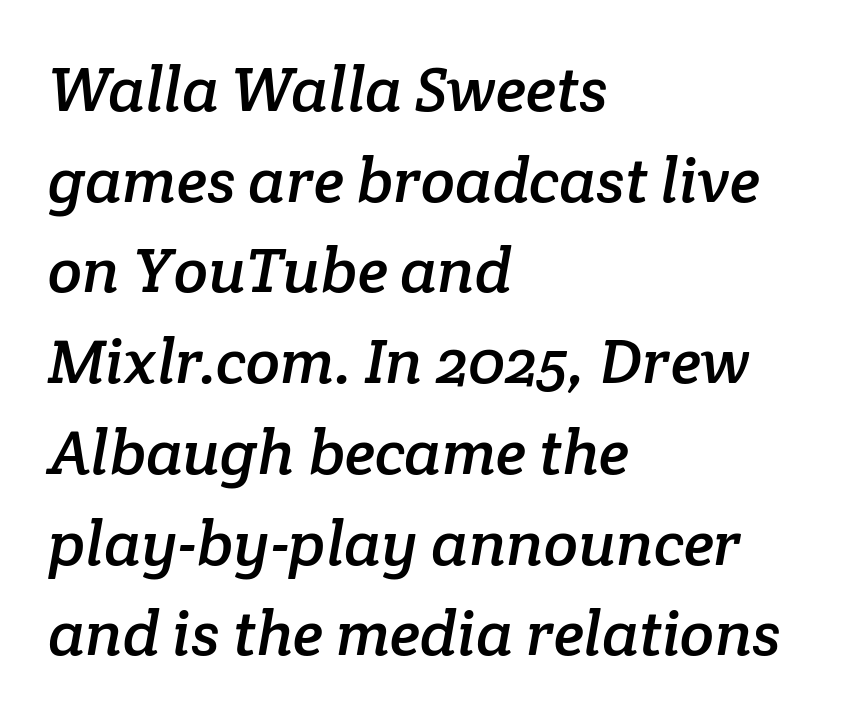
{"serif": "yes", "width": "normal", "stroke_contrast": "low", "x_height": "medium", "monospaced": "no", "underline": "no", "align": "left", "line_spacing": "normal", "line_spacing_ratio": 1.44, "letter_spacing": "normal", "letter_spacing_em": 0.0, "glyph_px": 63}
